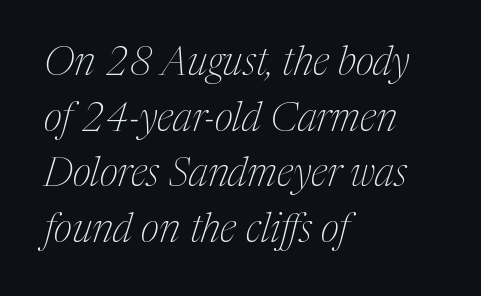
Q: Is the text bold? A: No.
Q: Is the text italic (slanted)? A: Yes, it leans right by about 17 degrees.
Q: Is the typeface a serif or a sans-serif typeface? A: Serif.
Q: Is the text underlined? A: No.
Q: How is the paragraph aligned? A: Left-aligned.
Q: Is the spacing between letters normal or unusually wide? A: Normal.
Q: Is the spacing between lines tight, normal or loose? A: Normal.
Q: Width (condensed, normal, or wide)? A: Condensed.
Q: Stroke contrast? A: Medium.
Q: x-height? A: Medium.
Q: Monospaced? A: No.
